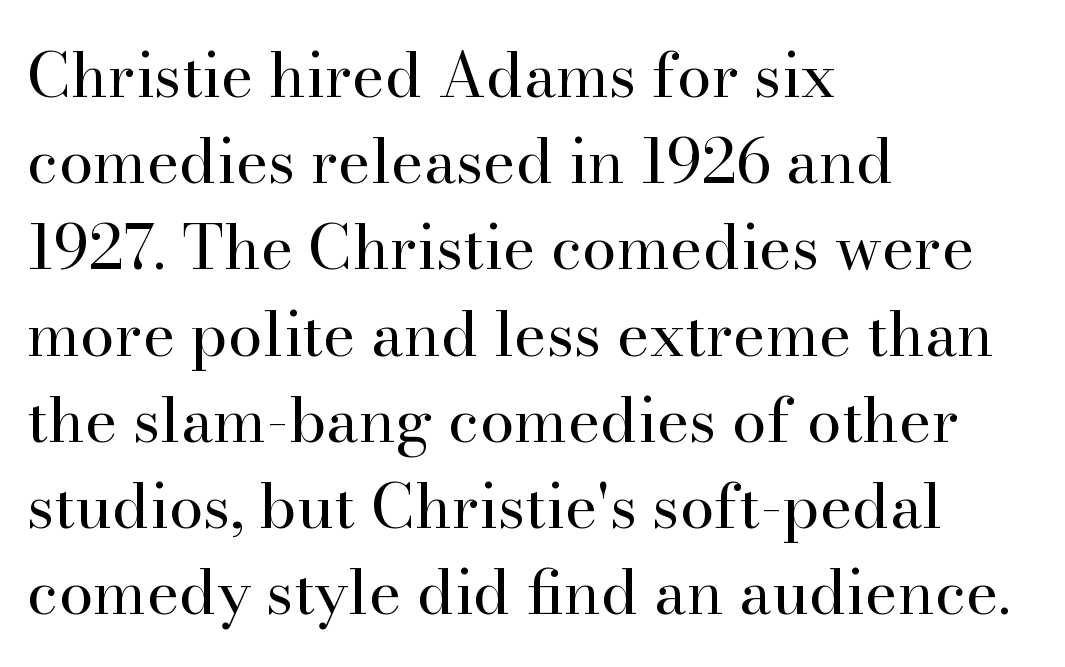
Q: Is the text bold? A: No.
Q: Is the text italic (slanted)? A: No, it is upright.
Q: Is the typeface a serif or a sans-serif typeface? A: Serif.
Q: Is the text underlined? A: No.
Q: How is the paragraph aligned? A: Left-aligned.
Q: Is the spacing between letters normal or unusually wide? A: Normal.
Q: Is the spacing between lines tight, normal or loose? A: Normal.
Q: Width (condensed, normal, or wide)? A: Normal.
Q: Stroke contrast? A: High.
Q: x-height? A: Small.
Q: Monospaced? A: No.
